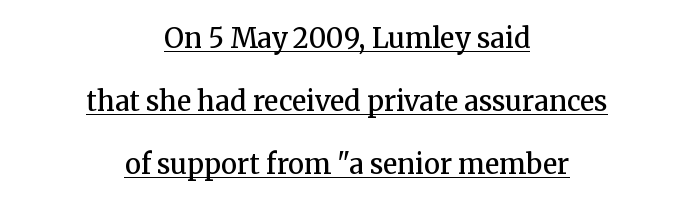
Summary of vertical rhythm: relaxed, with wide interline spacing. Quick note: not italic, upright. The rag falls on both sides of this text block equally. What stands out about the letter spacing? Nothing — it is the standard amount.
